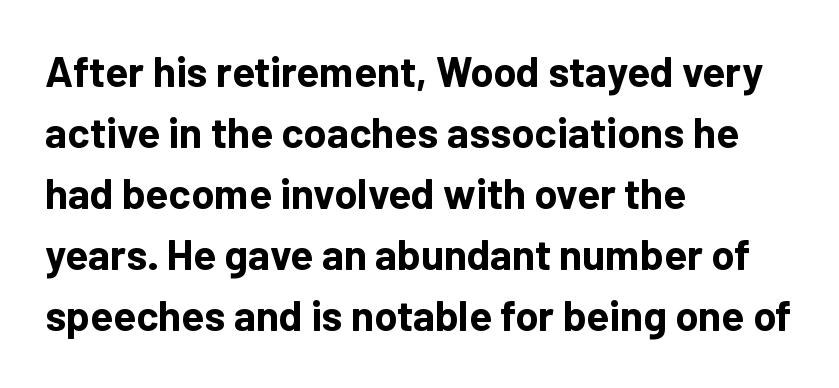
Q: Is the text bold? A: Yes.
Q: Is the text italic (slanted)? A: No, it is upright.
Q: Is the typeface a serif or a sans-serif typeface? A: Sans-serif.
Q: Is the text underlined? A: No.
Q: How is the paragraph aligned? A: Left-aligned.
Q: Is the spacing between letters normal or unusually wide? A: Normal.
Q: Is the spacing between lines tight, normal or loose? A: Normal.
Q: Width (condensed, normal, or wide)? A: Normal.
Q: Stroke contrast? A: Low.
Q: x-height? A: Medium.
Q: Monospaced? A: No.
